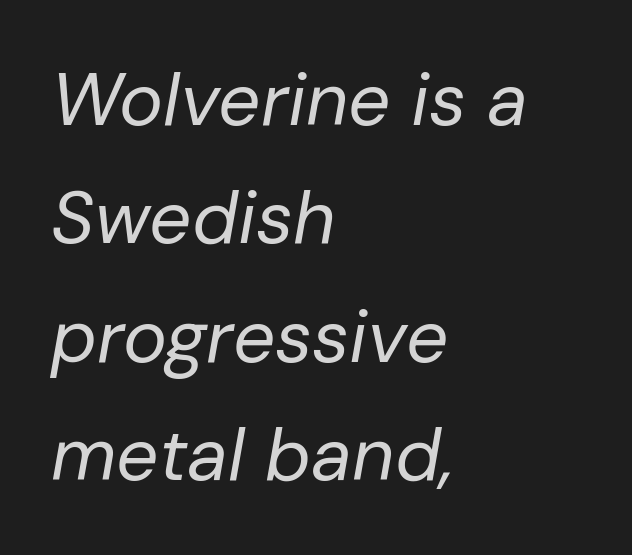
{"italic": "yes", "lean": "right", "slant_degrees": 10, "bold": "no", "weight": "regular", "width": "normal", "stroke_contrast": "low", "x_height": "medium", "monospaced": "no", "underline": "no", "align": "left", "line_spacing": "normal", "line_spacing_ratio": 1.6, "letter_spacing": "normal", "letter_spacing_em": 0.0, "glyph_px": 74}
